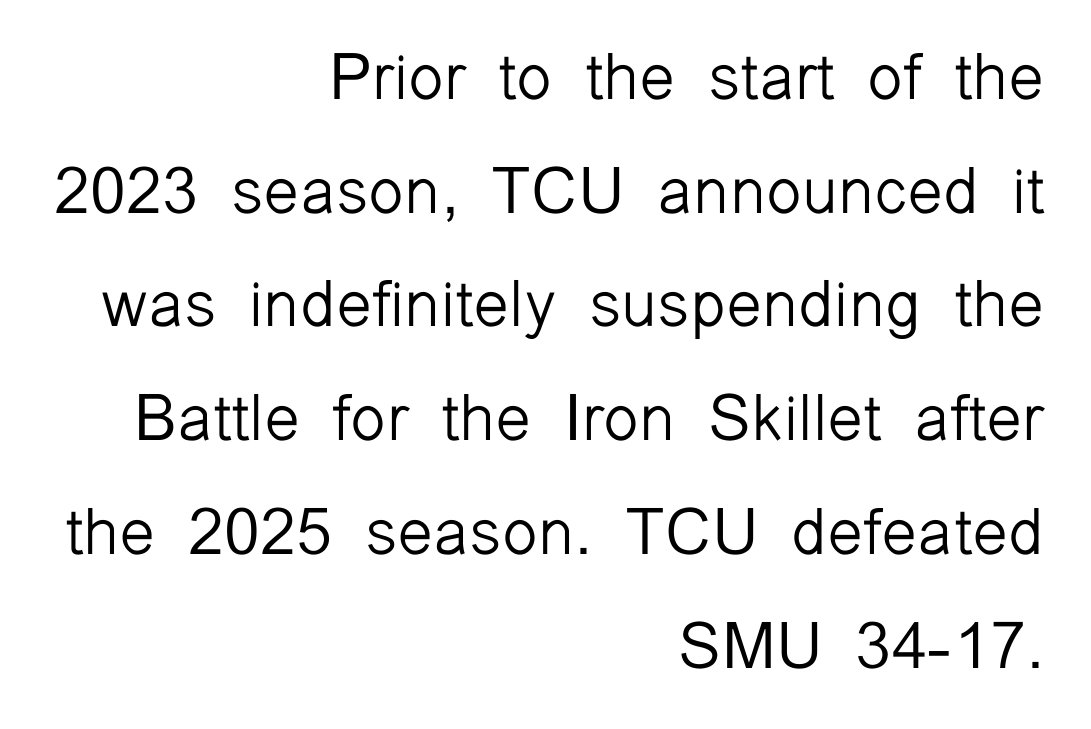
Q: Is the text bold? A: No.
Q: Is the text italic (slanted)? A: No, it is upright.
Q: Is the typeface a serif or a sans-serif typeface? A: Sans-serif.
Q: Is the text underlined? A: No.
Q: How is the paragraph aligned? A: Right-aligned.
Q: Is the spacing between letters normal or unusually wide? A: Normal.
Q: Width (condensed, normal, or wide)? A: Normal.
Q: Stroke contrast? A: Low.
Q: x-height? A: Medium.
Q: Monospaced? A: No.
